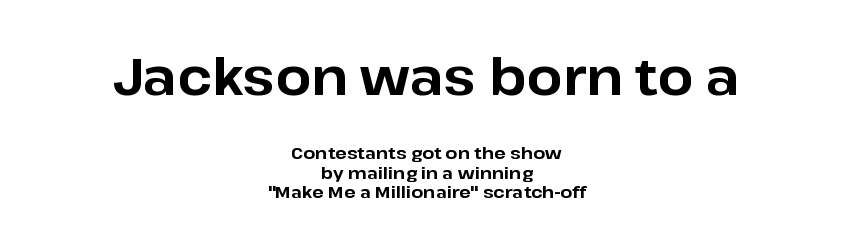
The image shows 51 px bold sans-serif type, upright; set centered, line spacing 1.16x, normal letter spacing, not underlined; the first (top) block is 3.0x larger; low stroke contrast and a medium x-height.
